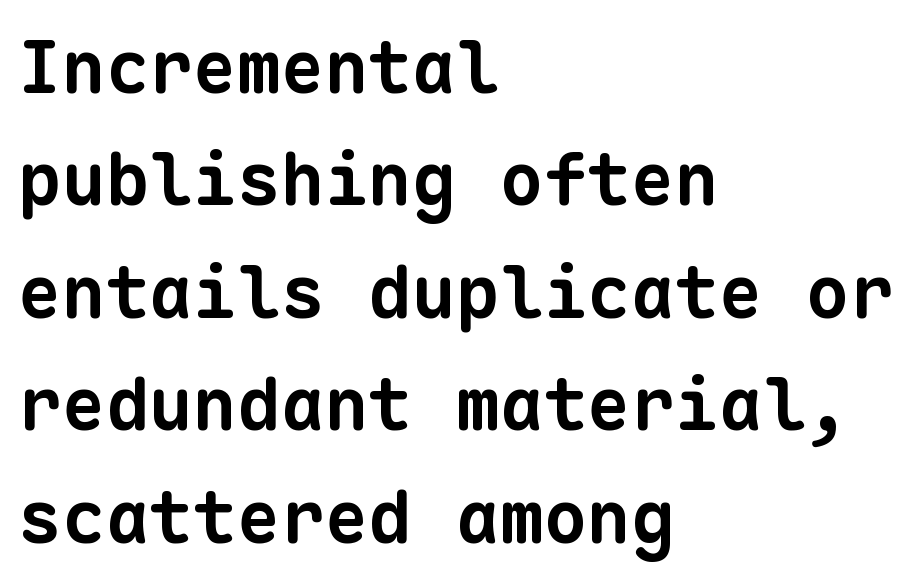
Do the characters align in a grid? Yes, the font is monospaced. Each row of text sits above clean, open space. The designer went with a sans here, leaving each stem footless. Does the copy run flush right? No — it runs flush left.
